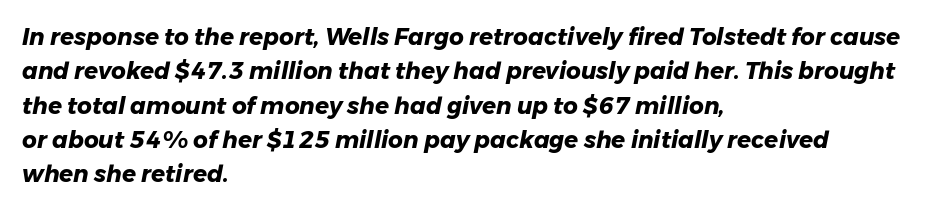
{"italic": "yes", "lean": "right", "slant_degrees": 11, "bold": "yes", "underline": "no", "align": "left", "line_spacing": "normal", "line_spacing_ratio": 1.49, "letter_spacing": "normal", "letter_spacing_em": 0.0, "glyph_px": 23}
